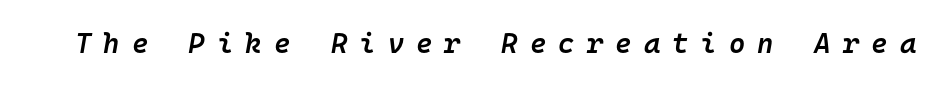
{"italic": "yes", "lean": "right", "slant_degrees": 10, "bold": "semi", "weight": "semibold", "width": "normal", "stroke_contrast": "low", "x_height": "medium", "monospaced": "yes", "underline": "no", "letter_spacing": "wide", "letter_spacing_em": 0.43, "glyph_px": 28}
